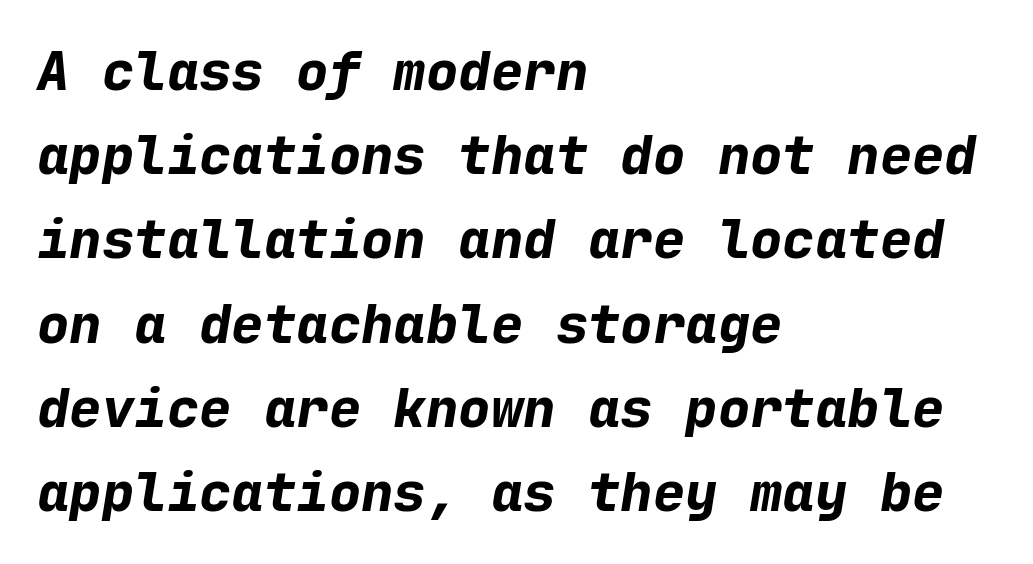
The image shows 54 px bold type, italic (leaning right), monospaced; set left-aligned, normal line spacing (1.56x), normal letter spacing, not underlined; low stroke contrast and a medium x-height.
